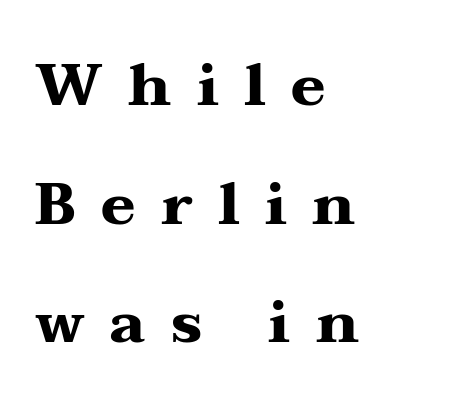
Q: Is the text bold? A: Yes.
Q: Is the text italic (slanted)? A: No, it is upright.
Q: Is the typeface a serif or a sans-serif typeface? A: Serif.
Q: Is the text underlined? A: No.
Q: How is the paragraph aligned? A: Left-aligned.
Q: Is the spacing between letters normal or unusually wide? A: Unusually wide.
Q: Is the spacing between lines tight, normal or loose? A: Loose.
Q: Width (condensed, normal, or wide)? A: Wide.
Q: Stroke contrast? A: Medium.
Q: x-height? A: Medium.
Q: Monospaced? A: No.
